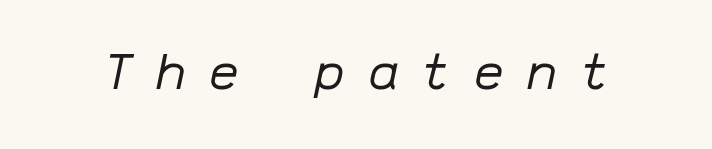
Honestly, the letter spacing is so wide it's the main thing you notice. The axis of the letterforms is tilted away from vertical. The letters march in equal steps, a hallmark of fixed-pitch type. The gap between lines stays unmarked. No heavy texture on the line: the type isn't bold.
